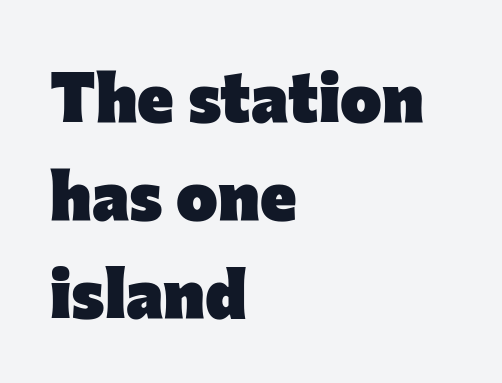
The image shows 70 px heavy sans-serif type, upright; set left-aligned, normal line spacing (1.4x), normal letter spacing, not underlined; low stroke contrast and a medium x-height.
